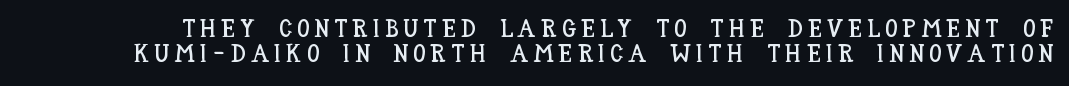
{"italic": "no", "underline": "no", "line_spacing": "tight", "line_spacing_ratio": 1.01, "letter_spacing": "wide", "letter_spacing_em": 0.2, "glyph_px": 25}
